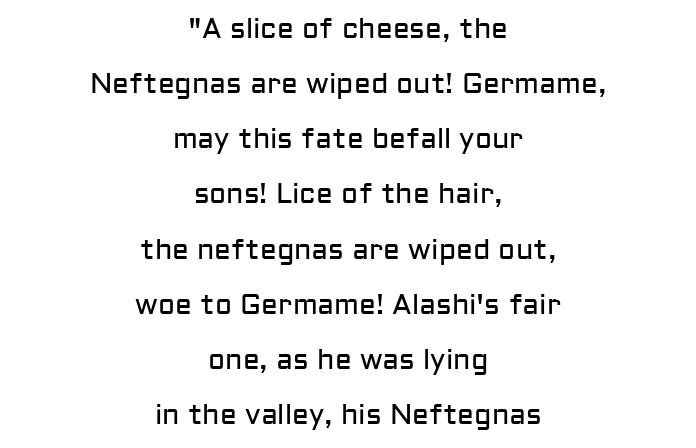
Rule under the text: the space is simply empty. Observe the absence of serifs on each vertical stroke in this sample. Vertically, the passage feels expansive, rows floating well apart. The letters stand straight up with perfectly vertical stems. Each letter keeps its own natural width here, so spacing adapts to shape.
